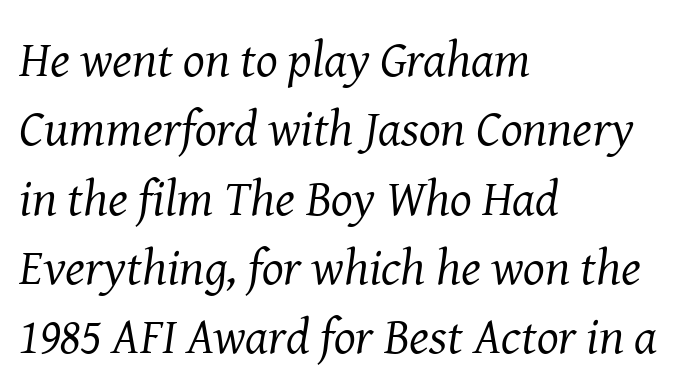
{"serif": "yes", "italic": "yes", "lean": "right", "slant_degrees": 8, "bold": "no", "weight": "regular", "width": "normal", "stroke_contrast": "medium", "x_height": "medium", "monospaced": "no", "underline": "no", "align": "left", "line_spacing": "normal", "line_spacing_ratio": 1.36, "letter_spacing": "normal", "letter_spacing_em": 0.0, "glyph_px": 51}
